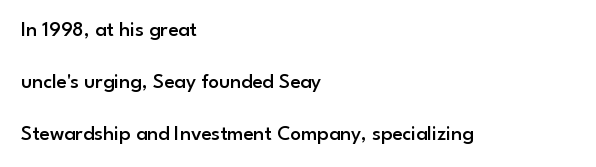
{"italic": "no", "bold": "semi", "underline": "no", "align": "left", "line_spacing": "loose", "line_spacing_ratio": 2.48, "letter_spacing": "normal", "letter_spacing_em": 0.0, "glyph_px": 21}
